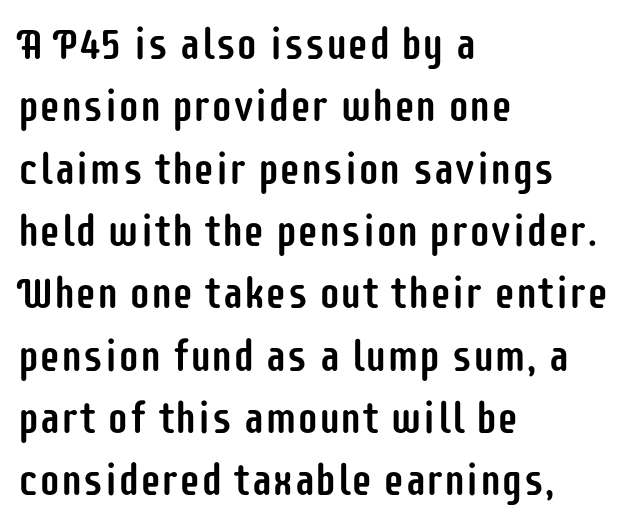
{"serif": "no", "italic": "no", "width": "condensed", "stroke_contrast": "low", "x_height": "large", "monospaced": "no", "underline": "no", "align": "left", "line_spacing": "normal", "line_spacing_ratio": 1.45, "letter_spacing": "normal", "letter_spacing_em": 0.0, "glyph_px": 43}
